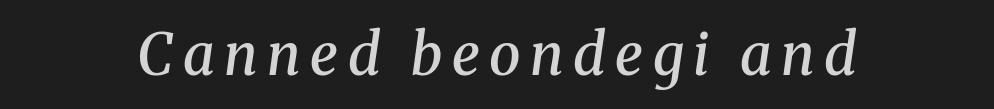
{"serif": "yes", "italic": "yes", "lean": "right", "slant_degrees": 8, "bold": "semi", "weight": "semibold", "width": "normal", "stroke_contrast": "medium", "x_height": "medium", "monospaced": "no", "underline": "no", "glyph_px": 57}
